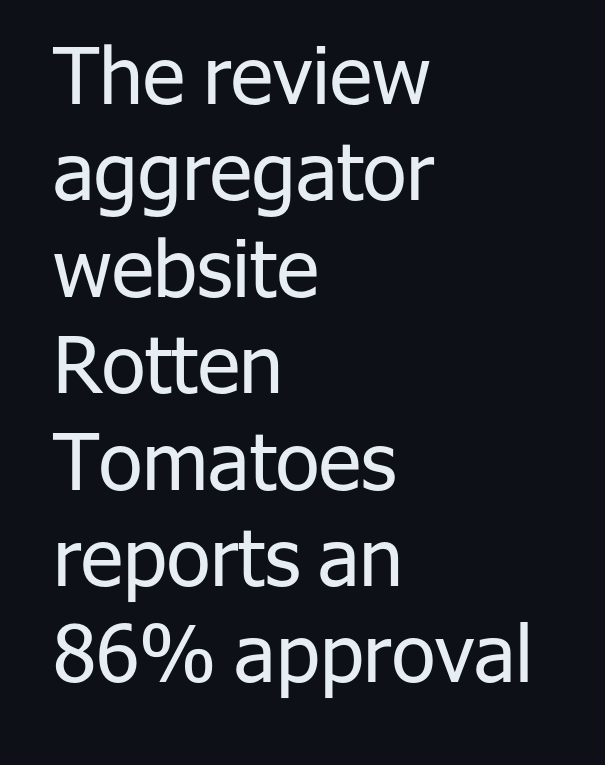
This is not heavy type; no bold has been used. Each line starts at the same left margin while the right side varies. Honestly, there is no underline to notice here at all. The font family rendered here belongs to the sans-serif group.
